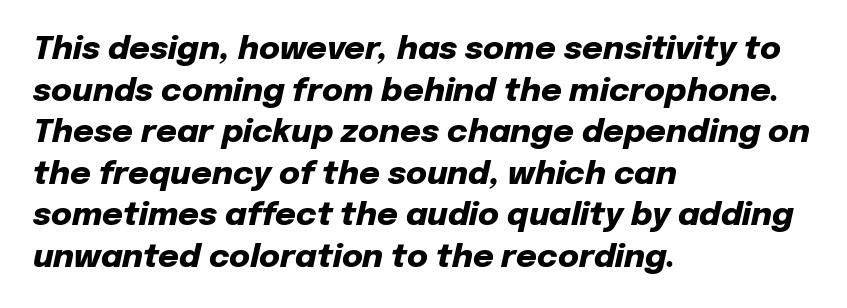
If you measured baseline to baseline, you'd find a middling distance. You could not count columns in this text — the font is proportionally spaced. Students, this is bold: see how much ink each stroke carries. Nobody touched the tracking dial on this one. Type without underlining.
